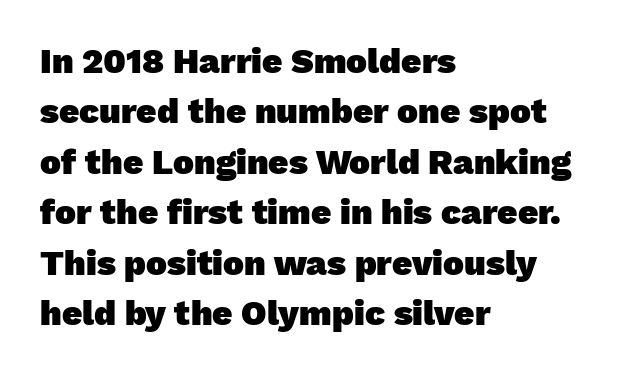
The image shows 35 px heavy sans-serif type; set left-aligned, normal line spacing (1.44x), normal letter spacing, not underlined; low stroke contrast and a medium x-height.
